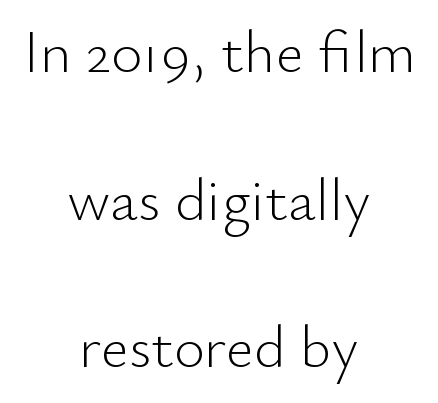
The image shows 60 px light sans-serif type, upright; set centered, loose line spacing (2.46x), normal letter spacing, not underlined; low stroke contrast and a small x-height.
